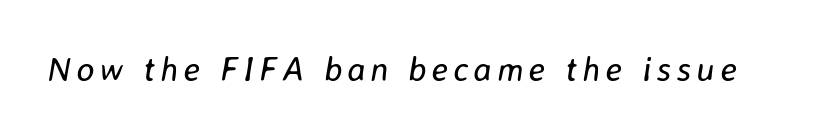
Spacing verdict: proportional, widths tailored to each character. The specimen omits any rule beneath the text block's lines. The weight tops out at a normal text grade. Posture: slanted.
